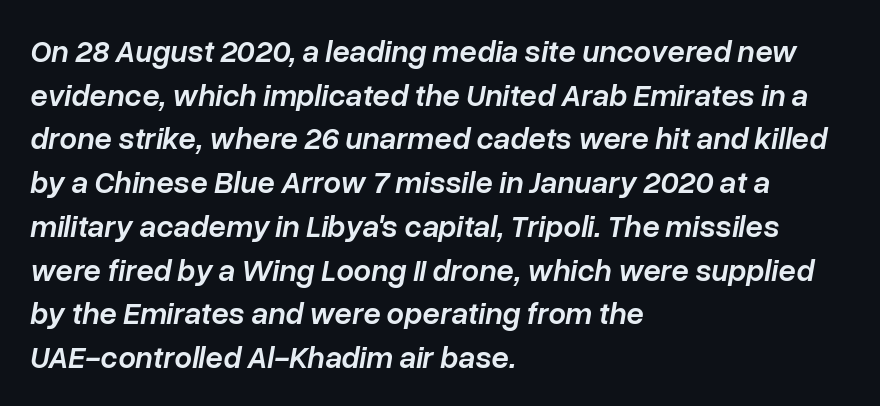
{"italic": "yes", "lean": "right", "slant_degrees": 10, "bold": "semi", "weight": "semibold", "width": "normal", "stroke_contrast": "low", "x_height": "medium", "monospaced": "no", "underline": "no", "align": "left", "line_spacing": "normal", "line_spacing_ratio": 1.41, "letter_spacing": "normal", "letter_spacing_em": 0.0, "glyph_px": 31}
